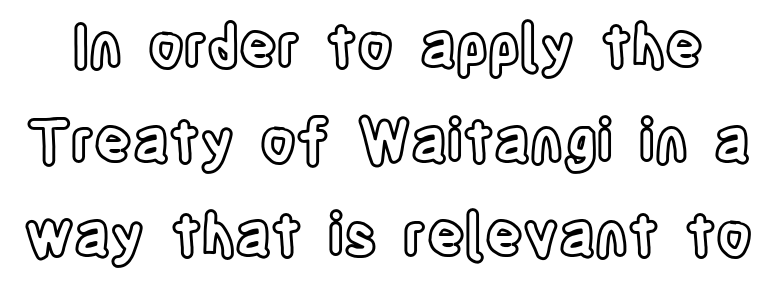
The letters advance in unequal steps, a hallmark of proportional type. Posture: vertical. Glance below the letters and you will spot only blank space. Characters follow at the spacing the type designer built in. One glance says typical: line gaps are just what's usual.
